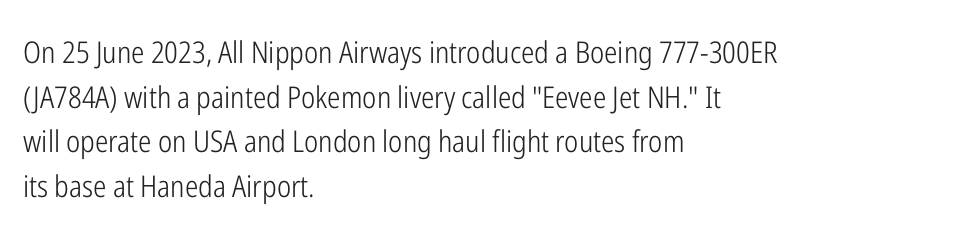
How would I describe the line gaps? Plain and ordinary. Line starts are locked; line ends wander. Counters stay open thanks to moderate or lighter strokes. The tracking reads as untouched default to a designer's eye. The letters advance in unequal steps, a hallmark of proportional type. Unlike italic type, these characters show no tilt at all.
